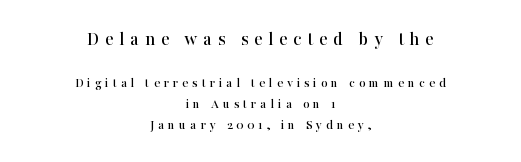
The image shows 20 px text type, upright; set centered, normal line spacing (1.53x), unusually wide letter spacing (+0.28 em), not underlined; the first (top) block is 1.43x larger.
